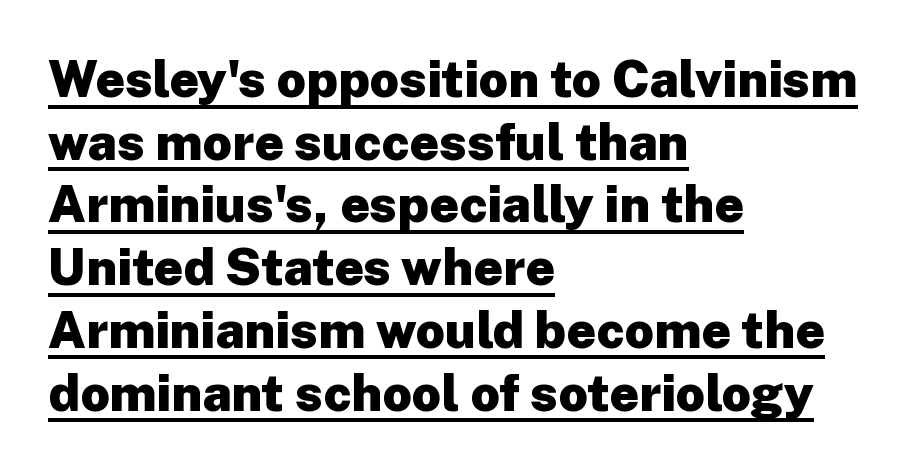
The image shows 51 px heavy sans-serif type, upright; set left-aligned, line spacing 1.23x, normal letter spacing, underlined; low stroke contrast and a medium x-height.
